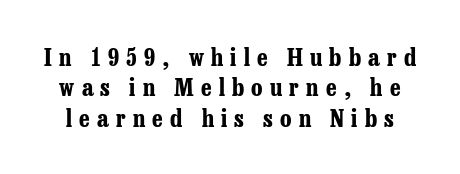
The lettering holds an erect, upright posture throughout. Look at the stroke-to-counter ratio: heavy, a bold. The specimen omits any rule beneath the text block's lines. Students, observe: this is what conventionally led text looks like.
